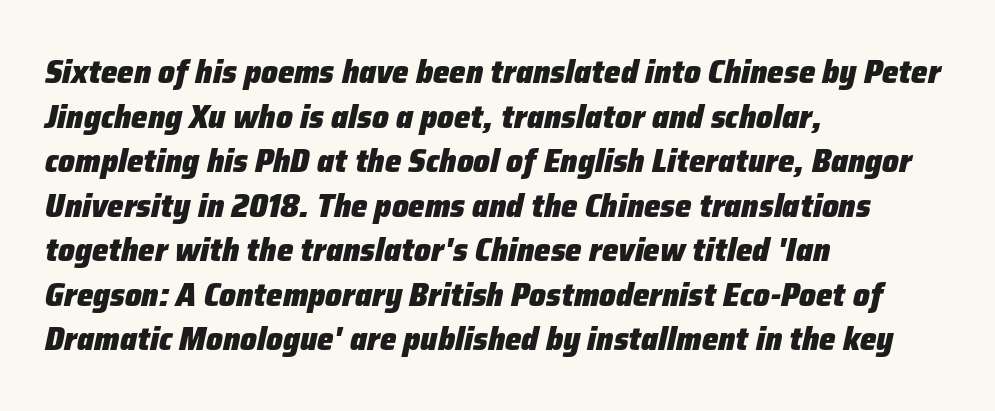
Q: Is the text bold? A: Yes.
Q: Is the text italic (slanted)? A: Yes, it leans right by about 12 degrees.
Q: Is the text underlined? A: No.
Q: How is the paragraph aligned? A: Left-aligned.
Q: Is the spacing between letters normal or unusually wide? A: Normal.
Q: Is the spacing between lines tight, normal or loose? A: Normal.
Q: Width (condensed, normal, or wide)? A: Normal.
Q: Stroke contrast? A: Low.
Q: x-height? A: Medium.
Q: Monospaced? A: No.
